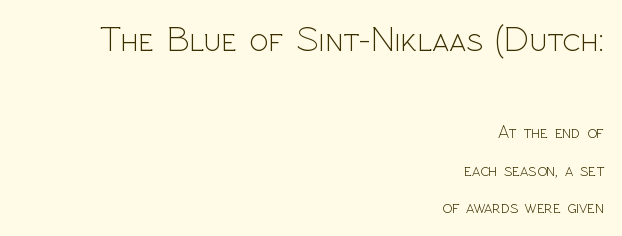
The type is set solid horizontally, with unmodified tracking. Observe the absence of serifs on each vertical stroke in this sample. Beneath every word, the page is bare. Here the designer chose a conventional face with non-uniform glyph widths. Type size steps down from the first block to the second. The lettering stays uniformly vertical, giving the passage a roman look.
